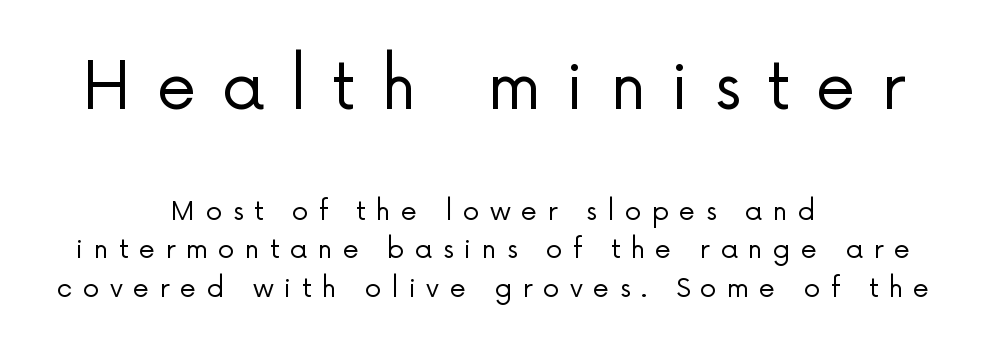
The image shows 64 px regular-weight sans-serif type, upright; set centered, normal line spacing (1.48x), unusually wide letter spacing (+0.4 em), not underlined; the first (top) block is 2.46x larger; low stroke contrast and a medium x-height.
